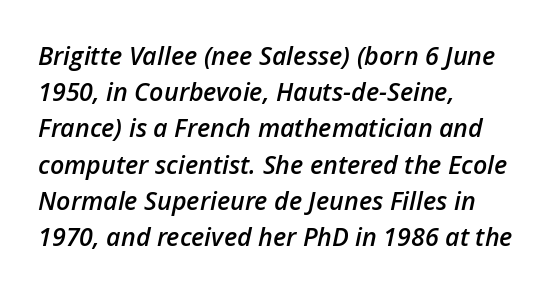
Q: Is the text bold? A: Semi-bold.
Q: Is the text italic (slanted)? A: Yes, it leans right by about 12 degrees.
Q: Is the text underlined? A: No.
Q: How is the paragraph aligned? A: Left-aligned.
Q: Is the spacing between letters normal or unusually wide? A: Normal.
Q: Is the spacing between lines tight, normal or loose? A: Normal.
